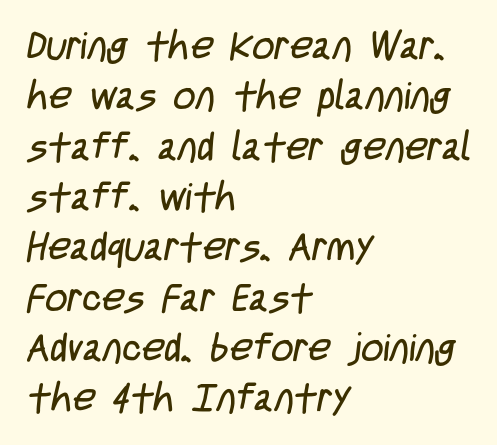
The strokes are not fattened; the text isn't bold. Do the characters align in a grid? No, the font is proportional. The passage shown stacks its lines at a standard gap. Classification — sans serif. A student would call this left alignment; a typographer would say flush left, rag right.
